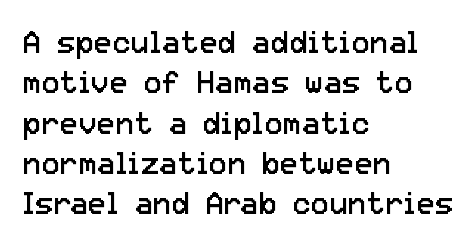
Q: Is the text bold? A: No.
Q: Is the text italic (slanted)? A: No, it is upright.
Q: Is the typeface a serif or a sans-serif typeface? A: Sans-serif.
Q: Is the text underlined? A: No.
Q: How is the paragraph aligned? A: Left-aligned.
Q: Is the spacing between letters normal or unusually wide? A: Normal.
Q: Is the spacing between lines tight, normal or loose? A: Normal.
Q: Width (condensed, normal, or wide)? A: Normal.
Q: Stroke contrast? A: Low.
Q: x-height? A: Medium.
Q: Monospaced? A: No.
